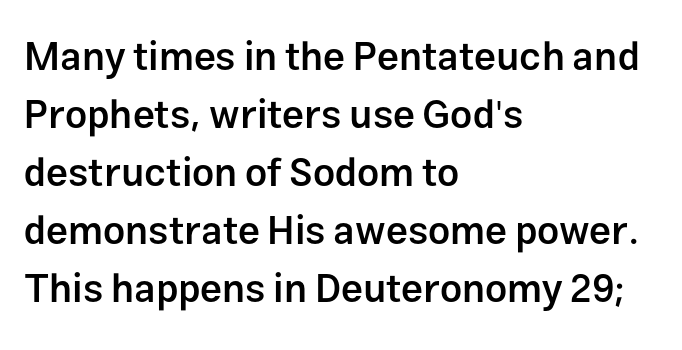
Q: Is the text bold? A: Semi-bold.
Q: Is the text italic (slanted)? A: No, it is upright.
Q: Is the typeface a serif or a sans-serif typeface? A: Sans-serif.
Q: Is the text underlined? A: No.
Q: How is the paragraph aligned? A: Left-aligned.
Q: Is the spacing between letters normal or unusually wide? A: Normal.
Q: Is the spacing between lines tight, normal or loose? A: Normal.
Q: Width (condensed, normal, or wide)? A: Normal.
Q: Stroke contrast? A: Low.
Q: x-height? A: Medium.
Q: Monospaced? A: No.
